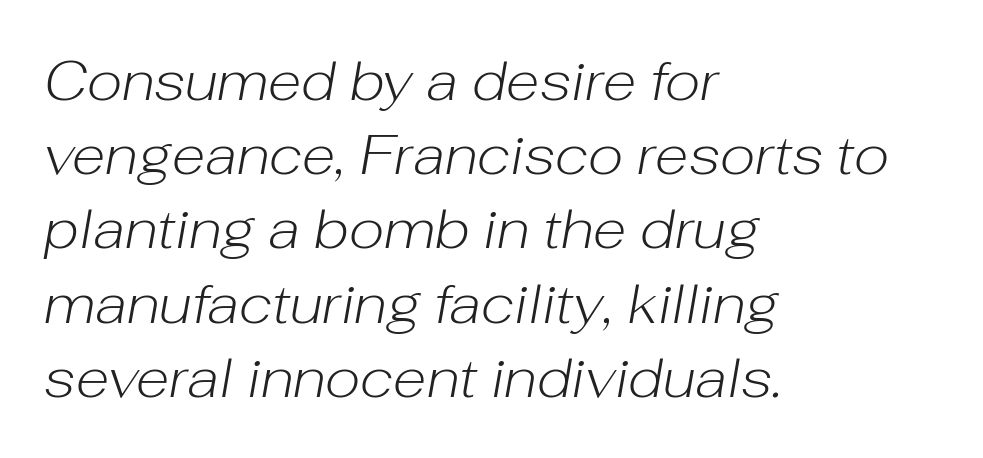
The letters sit at their default tracking, neither squeezed nor spread. The rendering anchors every line to the left-hand side. The line-height multiplier appears to be the usual default. Note the varied advance widths — an 'i' is clearly narrower than an 'm'. Underline: absent.
